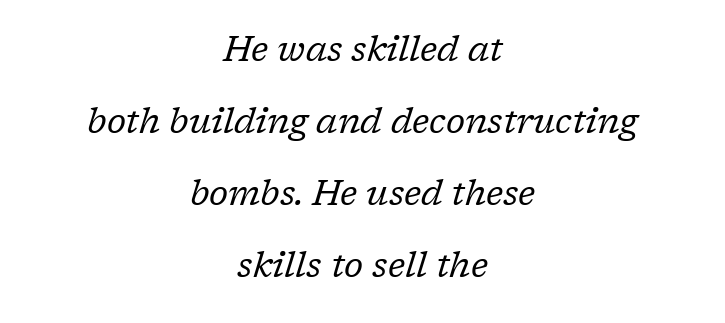
{"serif": "yes", "italic": "yes", "lean": "right", "slant_degrees": 17, "bold": "no", "weight": "regular", "width": "normal", "stroke_contrast": "low", "x_height": "medium", "monospaced": "no", "underline": "no", "align": "center", "line_spacing": "loose", "line_spacing_ratio": 2.06, "letter_spacing": "normal", "letter_spacing_em": 0.0, "glyph_px": 35}
